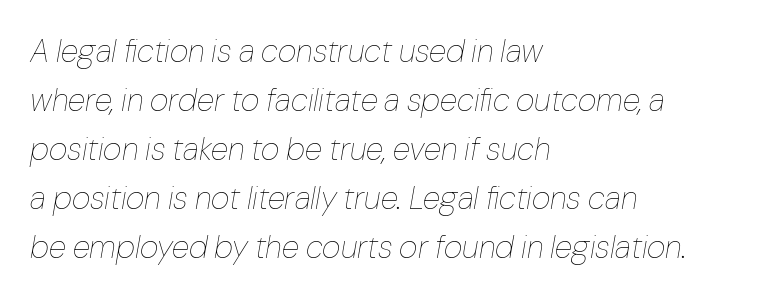
{"italic": "yes", "lean": "right", "slant_degrees": 10, "bold": "no", "weight": "thin", "width": "normal", "stroke_contrast": "low", "x_height": "medium", "monospaced": "no", "underline": "no", "align": "left", "line_spacing": "normal", "line_spacing_ratio": 1.53, "letter_spacing": "normal", "letter_spacing_em": 0.0, "glyph_px": 32}
